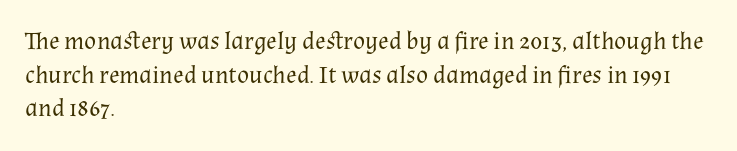
Honestly, there is no underline to notice here at all. When letters stand straight like this, we call the style roman or upright. The passage shown stacks its lines at a standard gap. Horizontal alignment here is leftward, the default for most running prose. Ink coverage per letter is moderate at most.
